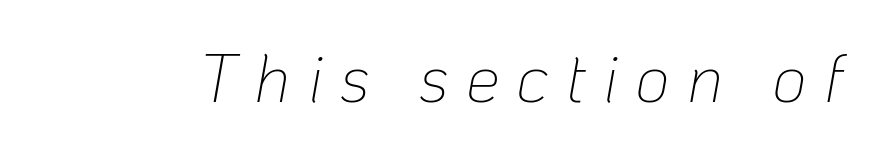
Glance below the letters and you will spot only blank space. Weight: not bold — regular or lighter. A typesetter would call this heavily tracked-out type. The face used here has a pronounced slope to its letters.
